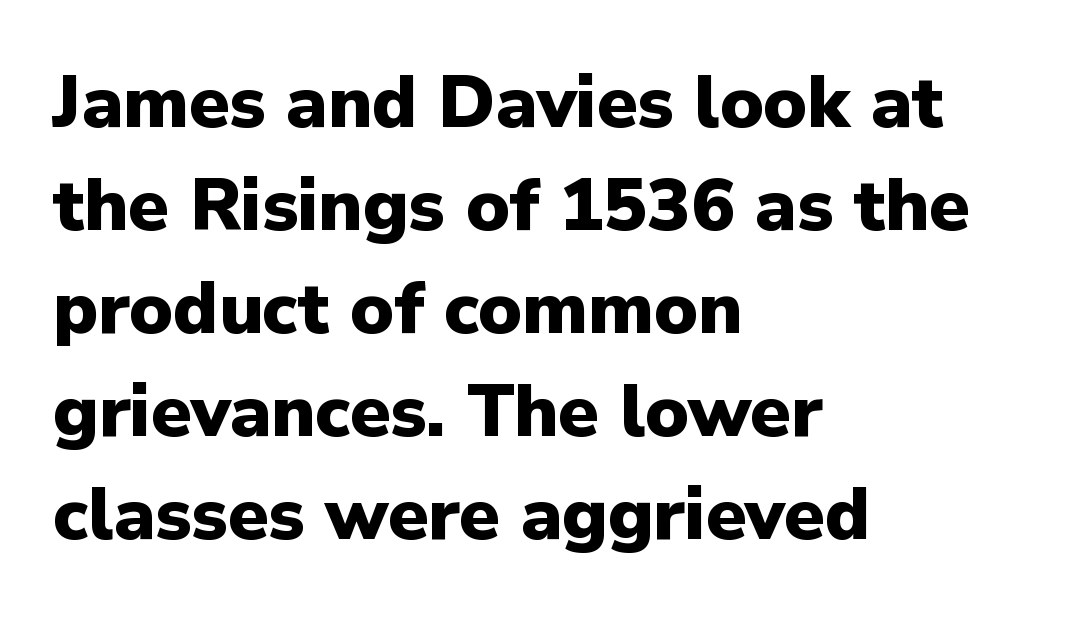
{"serif": "no", "italic": "no", "bold": "yes", "weight": "heavy", "width": "normal", "stroke_contrast": "low", "x_height": "medium", "monospaced": "no", "underline": "no", "align": "left", "line_spacing": "normal", "line_spacing_ratio": 1.41, "letter_spacing": "normal", "letter_spacing_em": 0.0, "glyph_px": 73}
